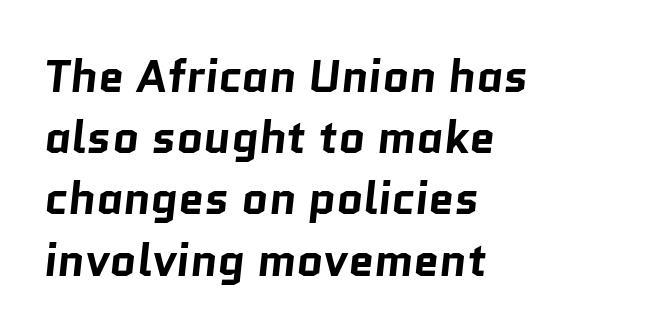
Quick note: underline off. Proportional: the letters do not fall into vertical columns. Evenly set lines give the paragraph a standard silhouette. This sample uses plain, unmodified letter spacing. Students, this is bold: see how much ink each stroke carries.
